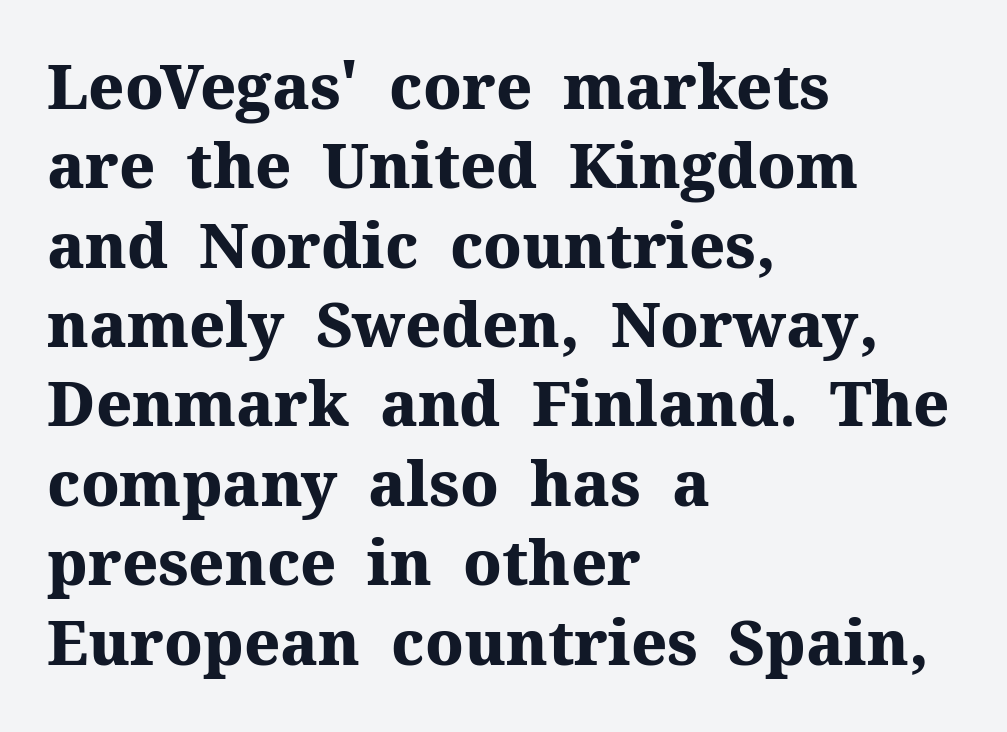
{"serif": "yes", "italic": "no", "bold": "yes", "weight": "heavy", "width": "normal", "stroke_contrast": "medium", "x_height": "medium", "monospaced": "no", "underline": "no", "align": "left", "line_spacing": "normal", "line_spacing_ratio": 1.28, "letter_spacing": "normal", "letter_spacing_em": 0.0, "glyph_px": 62}
